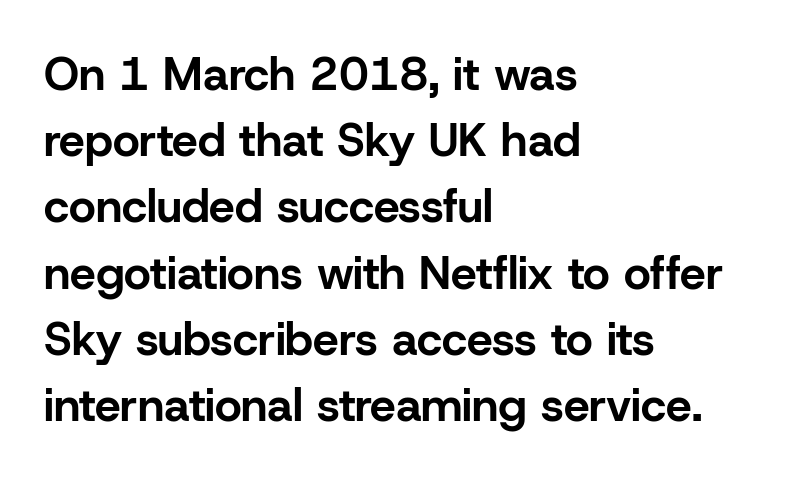
The image shows 46 px bold sans-serif type, upright; set left-aligned, normal line spacing (1.44x), normal letter spacing, not underlined; low stroke contrast and a medium x-height.
